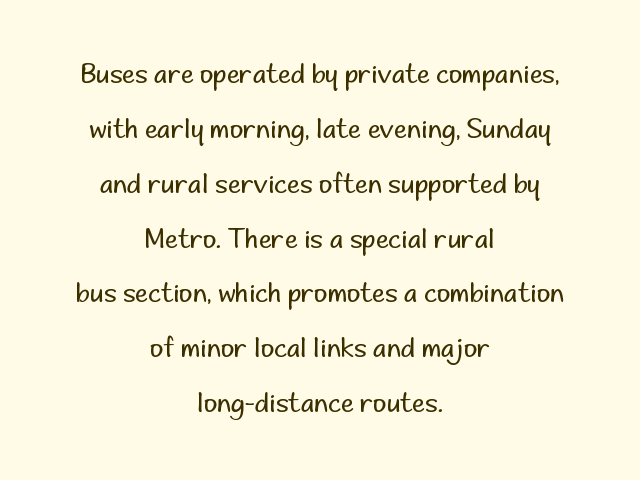
The image shows 26 px text type, upright; set centered, loose line spacing (2.11x), normal letter spacing, not underlined.
